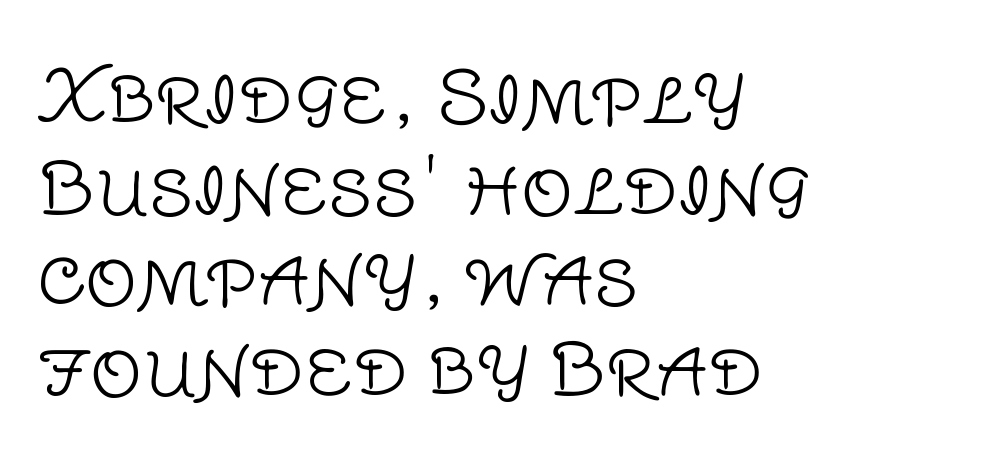
Q: Is the text bold? A: No.
Q: Is the text italic (slanted)? A: Yes.
Q: Is the typeface a serif or a sans-serif typeface? A: Sans-serif.
Q: Is the text underlined? A: No.
Q: How is the paragraph aligned? A: Left-aligned.
Q: Is the spacing between letters normal or unusually wide? A: Normal.
Q: Width (condensed, normal, or wide)? A: Normal.
Q: Stroke contrast? A: Low.
Q: x-height? A: Large.
Q: Monospaced? A: No.
